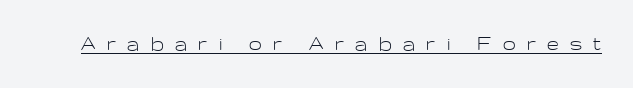
Q: Is the text bold? A: No.
Q: Is the text italic (slanted)? A: No, it is upright.
Q: Is the text underlined? A: Yes.
Q: Is the spacing between letters normal or unusually wide? A: Unusually wide.
